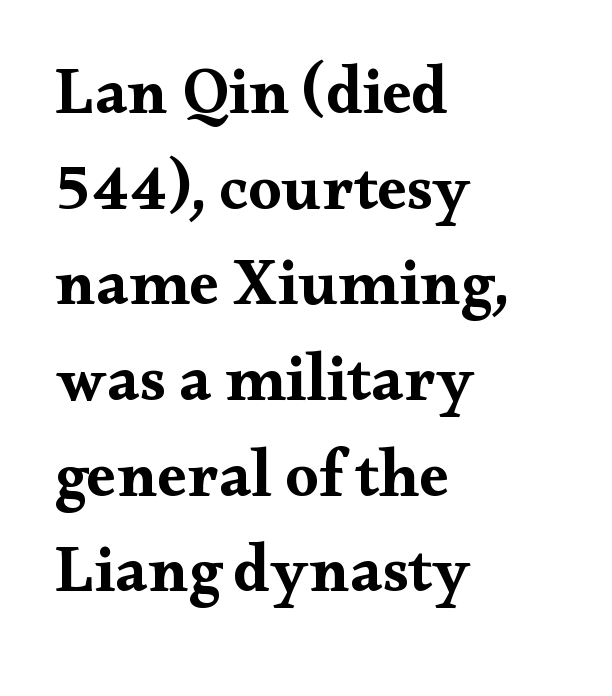
Upright lettering throughout. The passage shown is emphatically bold. The setting favours the left margin, as ordinary paragraphs usually do. The rendering uses natural spacing where letterforms have individual widths.
